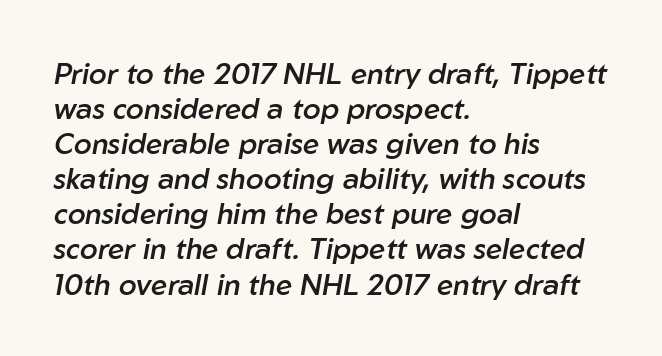
{"italic": "yes", "lean": "right", "slant_degrees": 10, "bold": "semi", "weight": "semibold", "width": "normal", "stroke_contrast": "low", "x_height": "medium", "monospaced": "no", "underline": "no", "align": "left", "line_spacing_ratio": 1.21, "letter_spacing": "normal", "letter_spacing_em": 0.0, "glyph_px": 29}
